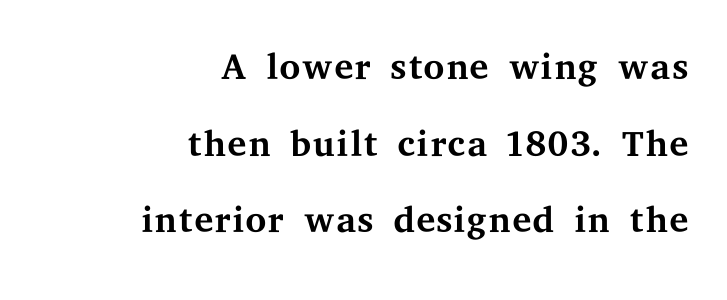
The image shows 54 px regular-weight, wide serif type, upright; set right-aligned, normal line spacing (1.42x), normal letter spacing, not underlined; medium stroke contrast and a medium x-height.
